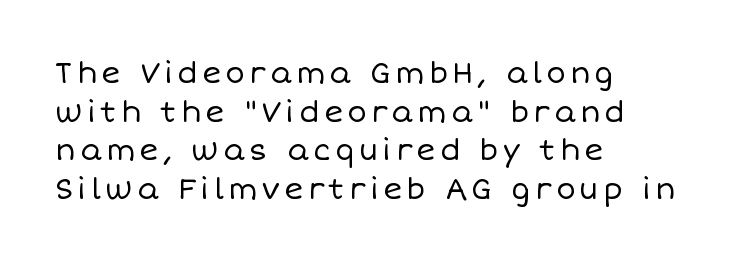
The image shows 29 px regular-weight type, upright; set left-aligned, normal line spacing (1.33x), not underlined; low stroke contrast and a large x-height.
